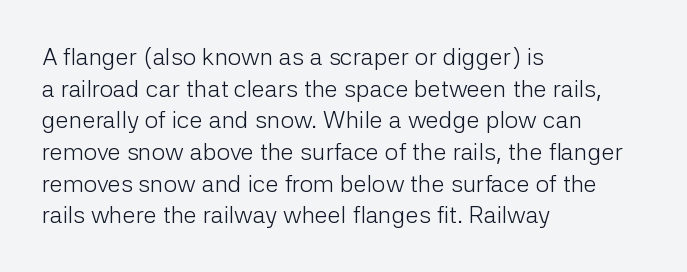
Leftover space on each line is placed entirely after the last word. The typesetting does not lean heavy: it is not bold. Honestly, the letter spacing is just normal — you wouldn't notice it. Underline: absent. If you drew a line through each stem, it would be perfectly vertical.
